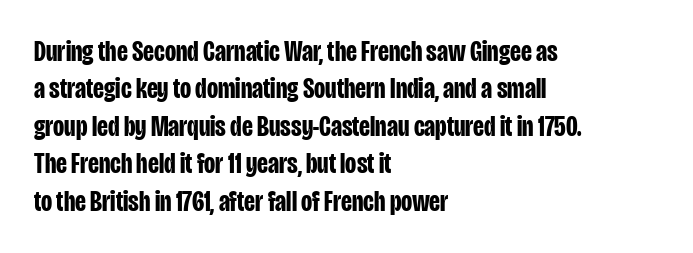
A student would call this left alignment; a typographer would say flush left, rag right. The face used here is proportionally spaced, like ordinary book or web type. The baseline area is clear. The vertical gap from one line to the next is medium.
